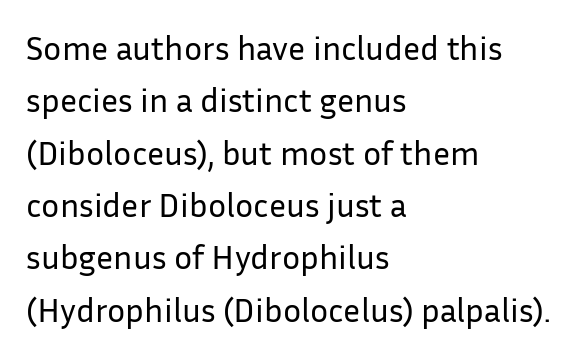
Q: Is the text bold? A: No.
Q: Is the text italic (slanted)? A: No, it is upright.
Q: Is the typeface a serif or a sans-serif typeface? A: Sans-serif.
Q: Is the text underlined? A: No.
Q: How is the paragraph aligned? A: Left-aligned.
Q: Is the spacing between letters normal or unusually wide? A: Normal.
Q: Is the spacing between lines tight, normal or loose? A: Normal.
Q: Width (condensed, normal, or wide)? A: Normal.
Q: Stroke contrast? A: Low.
Q: x-height? A: Medium.
Q: Monospaced? A: No.
